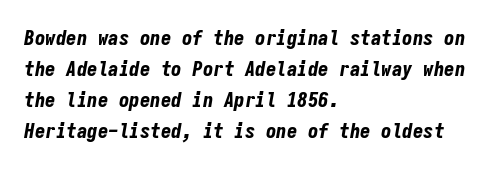
{"italic": "yes", "lean": "right", "slant_degrees": 9, "bold": "yes", "underline": "no", "align": "left", "line_spacing": "normal", "line_spacing_ratio": 1.48, "letter_spacing": "normal", "letter_spacing_em": 0.0, "glyph_px": 21}
